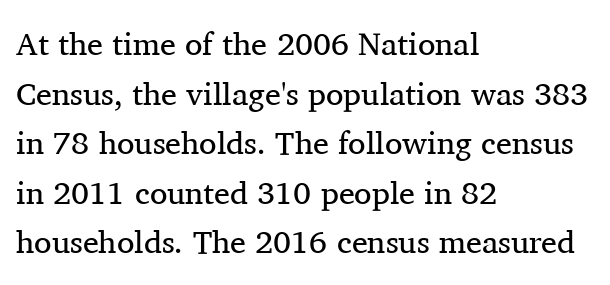
Q: Is the text bold? A: No.
Q: Is the text italic (slanted)? A: No, it is upright.
Q: Is the typeface a serif or a sans-serif typeface? A: Serif.
Q: Is the text underlined? A: No.
Q: How is the paragraph aligned? A: Left-aligned.
Q: Is the spacing between letters normal or unusually wide? A: Normal.
Q: Is the spacing between lines tight, normal or loose? A: Normal.
Q: Width (condensed, normal, or wide)? A: Normal.
Q: Stroke contrast? A: Medium.
Q: x-height? A: Medium.
Q: Monospaced? A: No.
